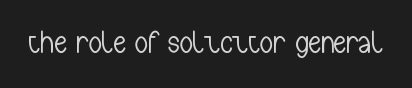
Descender tails drop into unmarked territory. Font category for this specimen: sans-serif. If you drew a line through each stem, it would be perfectly vertical. Nothing unusual about the tracking: characters are spaced as the font intends.
